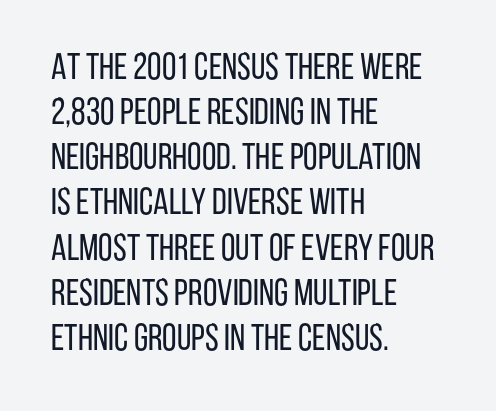
You could not count columns in this text — the font is proportionally spaced. Does the copy run flush right? No — it runs flush left. This sample uses plain, unmodified letter spacing. A typesetter would mark this as roman, not italic.
